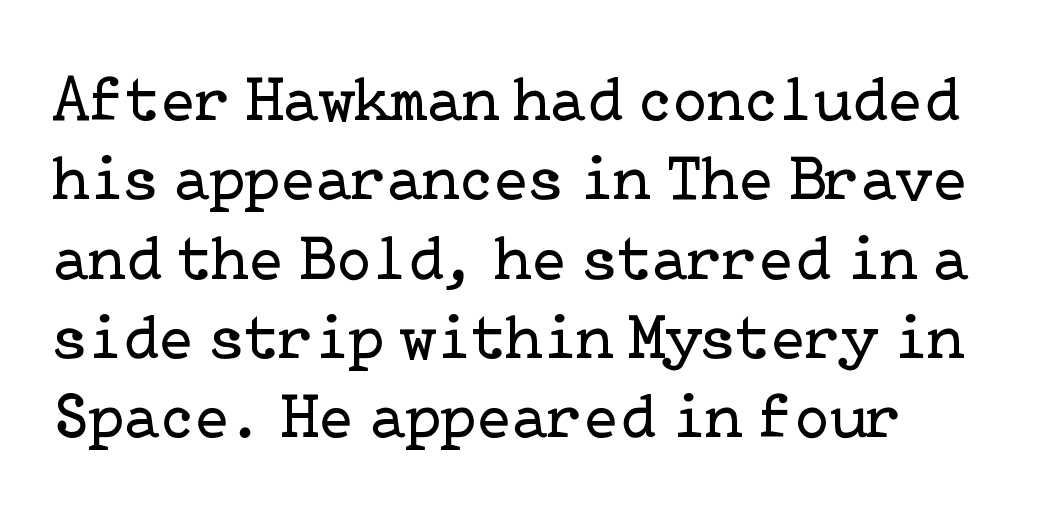
Q: Is the text bold? A: No.
Q: Is the text italic (slanted)? A: No, it is upright.
Q: Is the typeface a serif or a sans-serif typeface? A: Serif.
Q: Is the text underlined? A: No.
Q: Is the spacing between letters normal or unusually wide? A: Normal.
Q: Width (condensed, normal, or wide)? A: Normal.
Q: Stroke contrast? A: Low.
Q: x-height? A: Medium.
